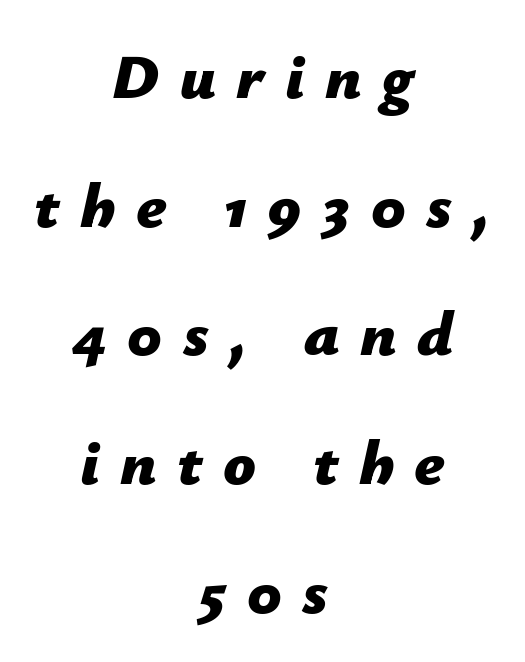
{"italic": "yes", "lean": "right", "slant_degrees": 12, "bold": "yes", "weight": "bold", "width": "normal", "stroke_contrast": "low", "x_height": "medium", "monospaced": "no", "underline": "no", "align": "center", "line_spacing": "loose", "line_spacing_ratio": 2.01, "letter_spacing": "wide", "letter_spacing_em": 0.32, "glyph_px": 64}
